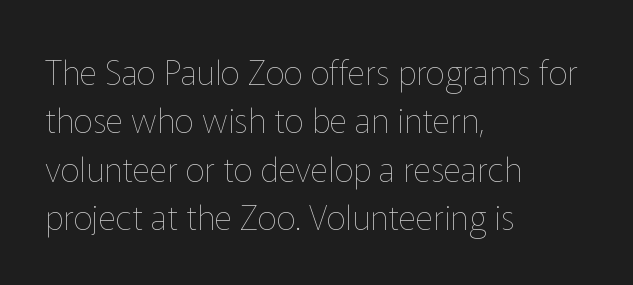
{"italic": "no", "bold": "no", "weight": "thin", "width": "normal", "stroke_contrast": "low", "x_height": "medium", "monospaced": "no", "underline": "no", "align": "left", "line_spacing": "normal", "line_spacing_ratio": 1.42, "letter_spacing": "normal", "letter_spacing_em": 0.0, "glyph_px": 34}
